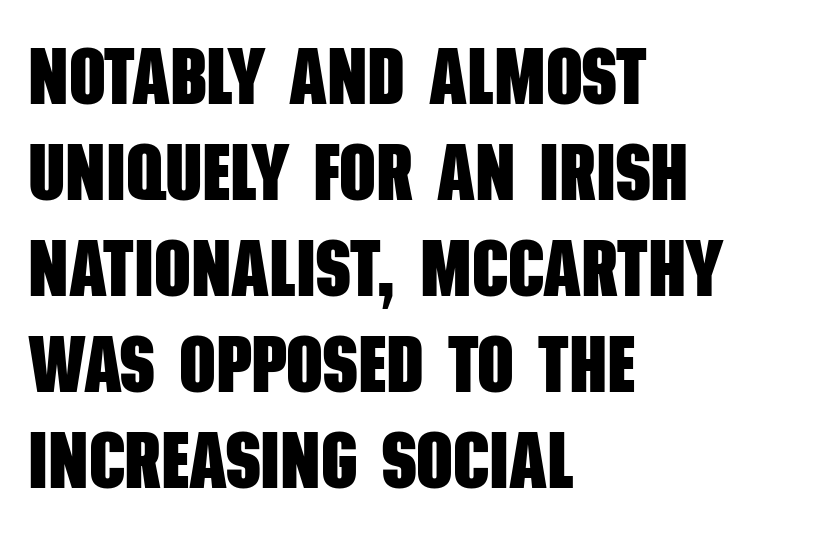
The image shows 80 px heavy, condensed sans-serif type; set left-aligned, line spacing 1.2x, normal letter spacing, not underlined; low stroke contrast and a large x-height.
